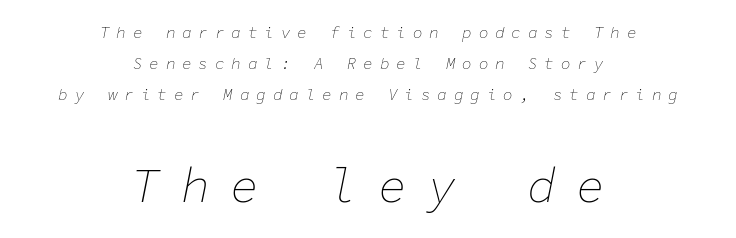
{"italic": "yes", "lean": "right", "slant_degrees": 11, "bold": "no", "weight": "thin", "width": "normal", "stroke_contrast": "low", "x_height": "medium", "monospaced": "yes", "underline": "no", "align": "center", "line_spacing": "loose", "line_spacing_ratio": 1.95, "letter_spacing": "wide", "letter_spacing_em": 0.43, "larger_block": "second", "size_ratio": 3.0, "glyph_px": 48}
